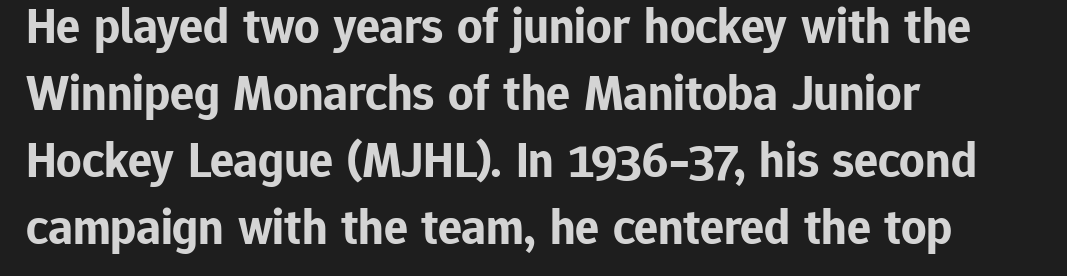
Q: Is the text bold? A: Yes.
Q: Is the text italic (slanted)? A: No, it is upright.
Q: Is the typeface a serif or a sans-serif typeface? A: Sans-serif.
Q: Is the text underlined? A: No.
Q: How is the paragraph aligned? A: Left-aligned.
Q: Is the spacing between letters normal or unusually wide? A: Normal.
Q: Is the spacing between lines tight, normal or loose? A: Normal.
Q: Width (condensed, normal, or wide)? A: Normal.
Q: Stroke contrast? A: Low.
Q: x-height? A: Medium.
Q: Monospaced? A: No.
